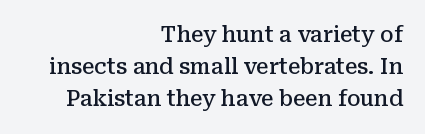
This sample keeps an unexceptional amount of space between lines. Quick note: not italic, upright. Students, note that the glyphs here touch the page at normal intervals. These words are printed semibold, heavier than regular yet not bold.
